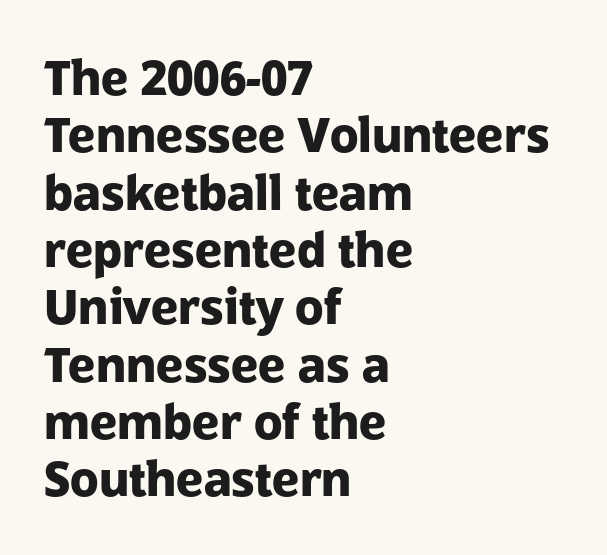
{"serif": "no", "italic": "no", "bold": "yes", "weight": "heavy", "width": "normal", "stroke_contrast": "low", "x_height": "medium", "monospaced": "no", "underline": "no", "align": "left", "line_spacing_ratio": 1.22, "letter_spacing": "normal", "letter_spacing_em": 0.0, "glyph_px": 47}
